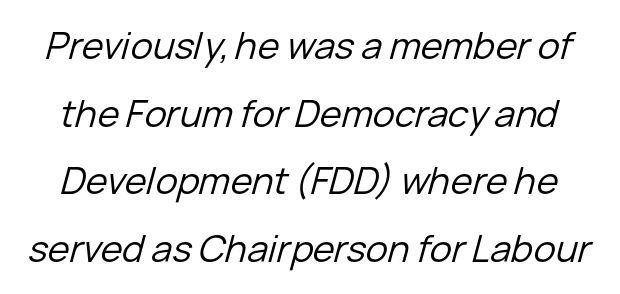
The image shows 37 px regular-weight type, italic (leaning right); set line spacing 1.83x, normal letter spacing, not underlined; low stroke contrast and a medium x-height.
